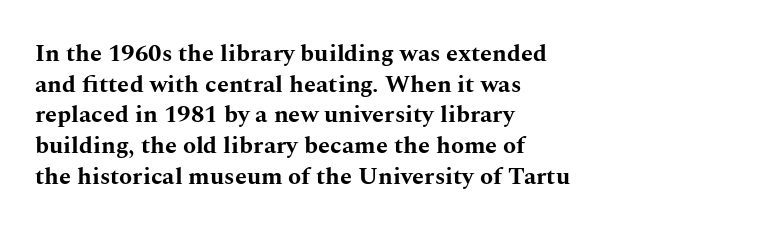
Summary of weight: heavy, a full bold. Tracking value appears to be zero — textbook default spacing. No italicization has been applied; the sample stays upright. The words here are not underlined. A normal amount of white space separates one row of letters from the next.
